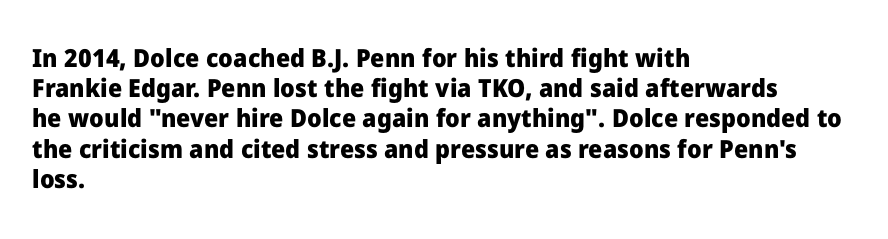
Q: Is the text bold? A: Yes.
Q: Is the text italic (slanted)? A: No, it is upright.
Q: Is the text underlined? A: No.
Q: How is the paragraph aligned? A: Left-aligned.
Q: Is the spacing between letters normal or unusually wide? A: Normal.
